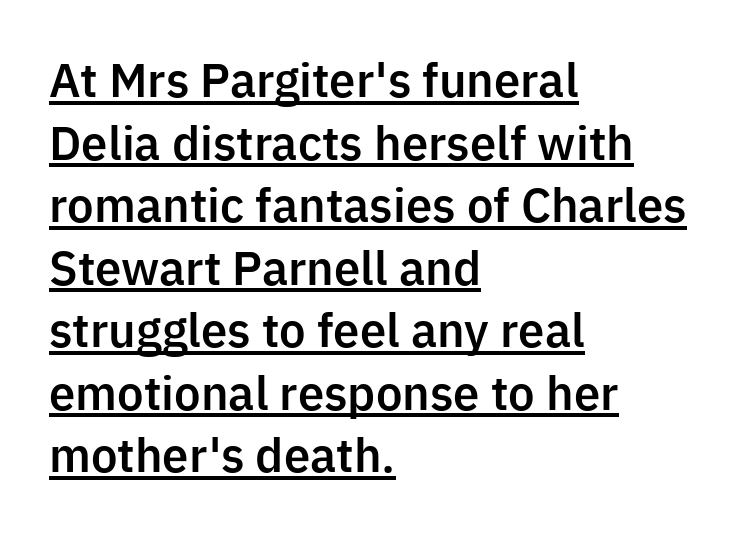
How would I describe the line gaps? Plain and ordinary. This sample carries an underscore along the baseline area. In terms of posture, this sample is upright. Varying glyph widths throughout — classic text-font behaviour. This sample uses a sans-serif face. Observe the ordinary spacing: letters are neighbours, not strangers.
